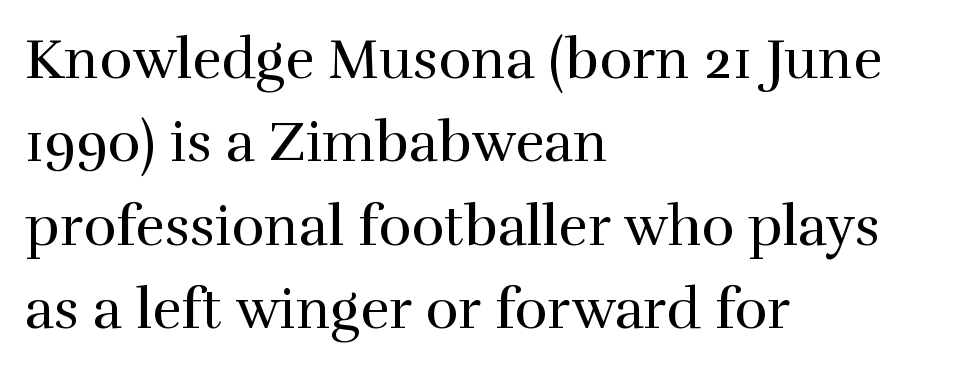
The image shows 56 px regular-weight serif type, upright; set left-aligned, normal line spacing (1.49x), normal letter spacing, not underlined; a medium x-height.
